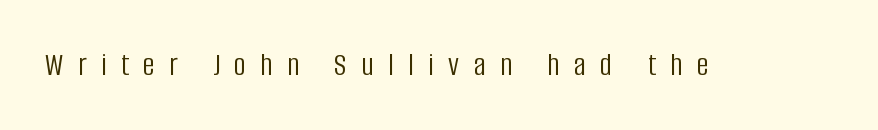
Q: Is the text bold? A: No.
Q: Is the text italic (slanted)? A: No, it is upright.
Q: Is the typeface a serif or a sans-serif typeface? A: Sans-serif.
Q: Is the text underlined? A: No.
Q: Is the spacing between letters normal or unusually wide? A: Unusually wide.
Q: Width (condensed, normal, or wide)? A: Condensed.
Q: Stroke contrast? A: Low.
Q: x-height? A: Large.
Q: Monospaced? A: No.
